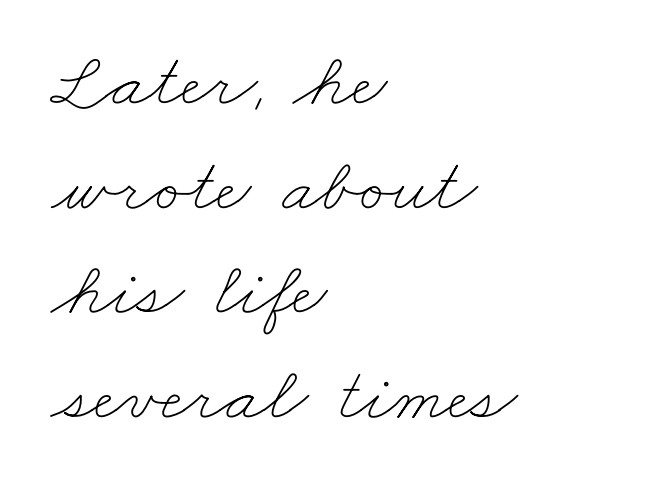
{"bold": "no", "weight": "thin", "width": "wide", "stroke_contrast": "low", "x_height": "small", "monospaced": "no", "underline": "no", "align": "left", "line_spacing": "normal", "line_spacing_ratio": 1.36, "letter_spacing": "normal", "letter_spacing_em": 0.0, "glyph_px": 77}
